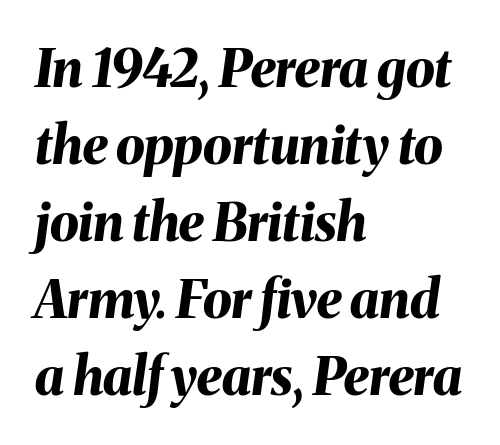
Q: Is the text bold? A: Yes.
Q: Is the text italic (slanted)? A: Yes, it leans right by about 8 degrees.
Q: Is the text underlined? A: No.
Q: How is the paragraph aligned? A: Left-aligned.
Q: Is the spacing between letters normal or unusually wide? A: Normal.
Q: Is the spacing between lines tight, normal or loose? A: Normal.
Q: Width (condensed, normal, or wide)? A: Normal.
Q: Stroke contrast? A: Medium.
Q: x-height? A: Medium.
Q: Monospaced? A: No.
